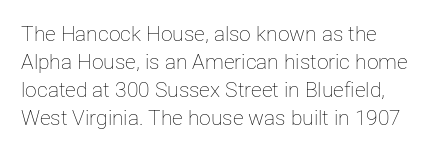
Q: Is the text bold? A: No.
Q: Is the text italic (slanted)? A: No, it is upright.
Q: Is the text underlined? A: No.
Q: Is the spacing between letters normal or unusually wide? A: Normal.
Q: Is the spacing between lines tight, normal or loose? A: Normal.
